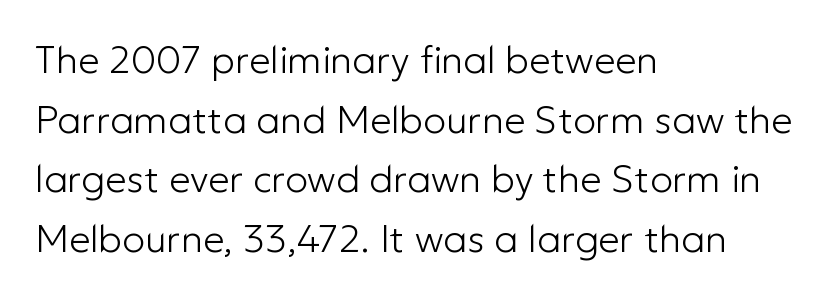
Q: Is the text bold? A: No.
Q: Is the text italic (slanted)? A: No, it is upright.
Q: Is the typeface a serif or a sans-serif typeface? A: Sans-serif.
Q: Is the text underlined? A: No.
Q: How is the paragraph aligned? A: Left-aligned.
Q: Is the spacing between letters normal or unusually wide? A: Normal.
Q: Is the spacing between lines tight, normal or loose? A: Normal.
Q: Width (condensed, normal, or wide)? A: Normal.
Q: Stroke contrast? A: Low.
Q: x-height? A: Medium.
Q: Monospaced? A: No.
